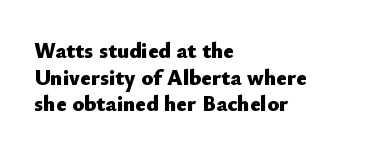
{"italic": "no", "bold": "yes", "underline": "no", "align": "left", "line_spacing_ratio": 1.21, "letter_spacing": "normal", "letter_spacing_em": 0.0, "glyph_px": 22}
